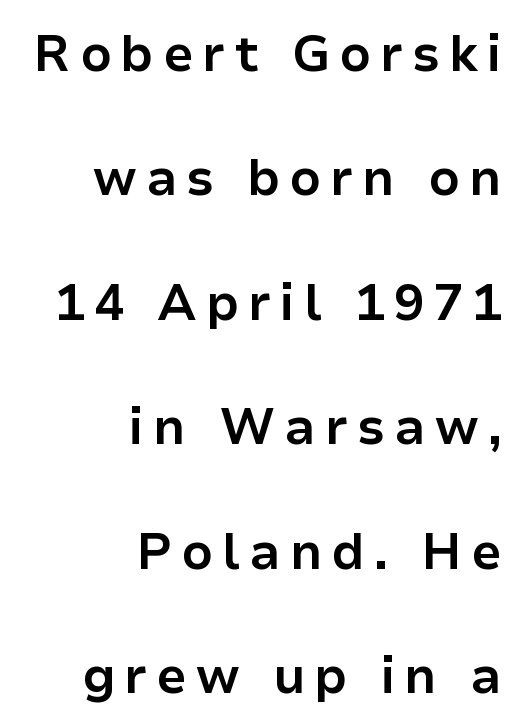
Every letter is thick-stroked: bold, no question. Tall strokes in this sample are plumb rather than angled. The designer went with a sans here, leaving each stem footless. In CSS terms this would be text-align: right. Anything drawn beneath the words? Only blank space.
